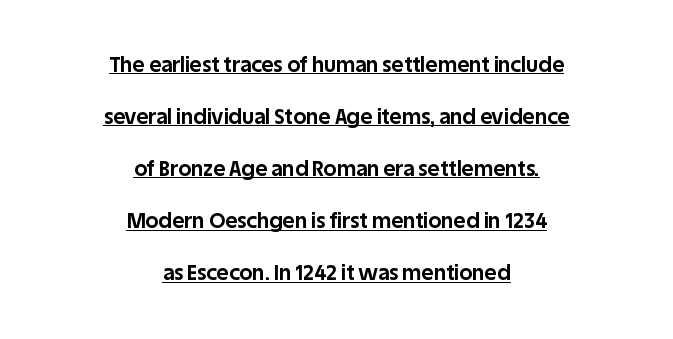
{"italic": "no", "bold": "yes", "underline": "yes", "align": "center", "line_spacing": "loose", "line_spacing_ratio": 2.48, "letter_spacing": "normal", "letter_spacing_em": 0.0, "glyph_px": 21}
